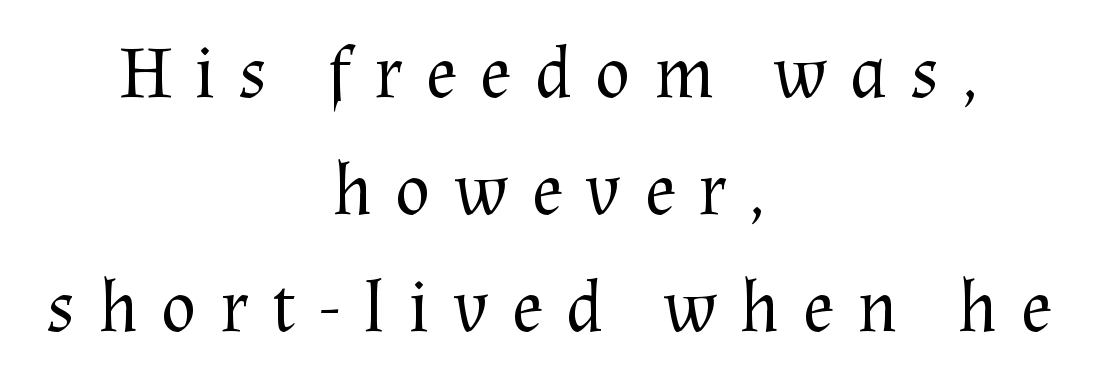
{"italic": "no", "bold": "no", "weight": "regular", "width": "normal", "stroke_contrast": "medium", "x_height": "medium", "monospaced": "no", "underline": "no", "align": "center", "line_spacing": "normal", "line_spacing_ratio": 1.58, "letter_spacing": "wide", "letter_spacing_em": 0.31, "glyph_px": 74}
